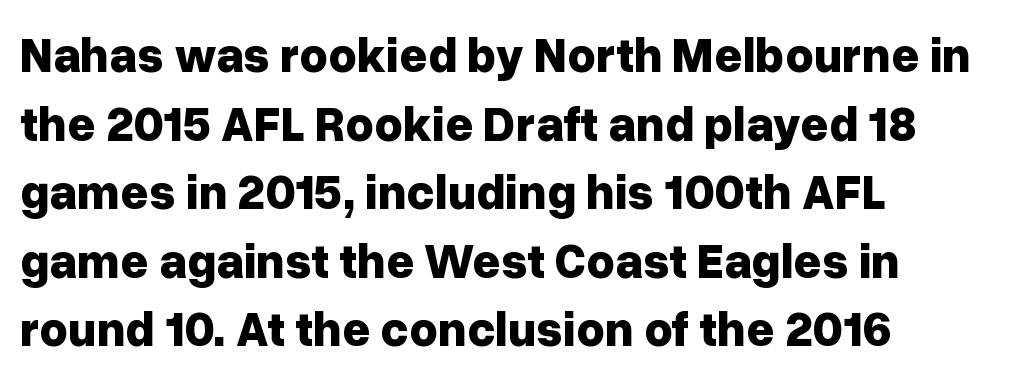
Q: Is the text bold? A: Yes.
Q: Is the text italic (slanted)? A: No, it is upright.
Q: Is the typeface a serif or a sans-serif typeface? A: Sans-serif.
Q: Is the text underlined? A: No.
Q: How is the paragraph aligned? A: Left-aligned.
Q: Is the spacing between letters normal or unusually wide? A: Normal.
Q: Is the spacing between lines tight, normal or loose? A: Normal.
Q: Width (condensed, normal, or wide)? A: Normal.
Q: Stroke contrast? A: Low.
Q: x-height? A: Medium.
Q: Monospaced? A: No.
